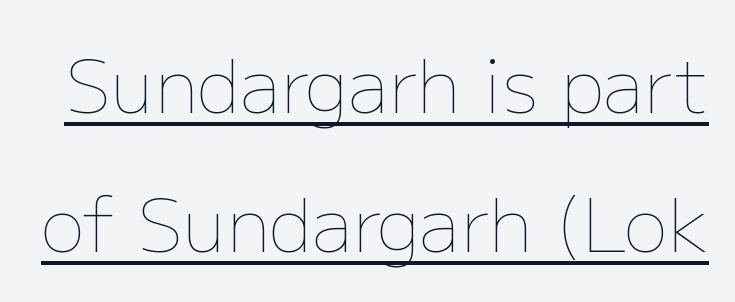
If you drew a line through each stem, it would be perfectly vertical. Standard letterfit; no display-style spreading of the glyphs. Does a line run under the words? Yes, clearly. The font sits on the lighter half of the weight spectrum, regular included.
